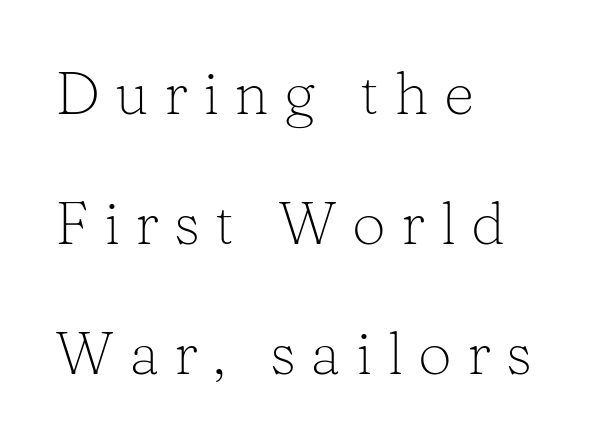
{"serif": "yes", "italic": "no", "bold": "no", "weight": "light", "width": "normal", "stroke_contrast": "low", "x_height": "medium", "monospaced": "no", "underline": "no", "align": "left", "line_spacing": "loose", "line_spacing_ratio": 2.17, "letter_spacing": "wide", "letter_spacing_em": 0.25, "glyph_px": 60}
